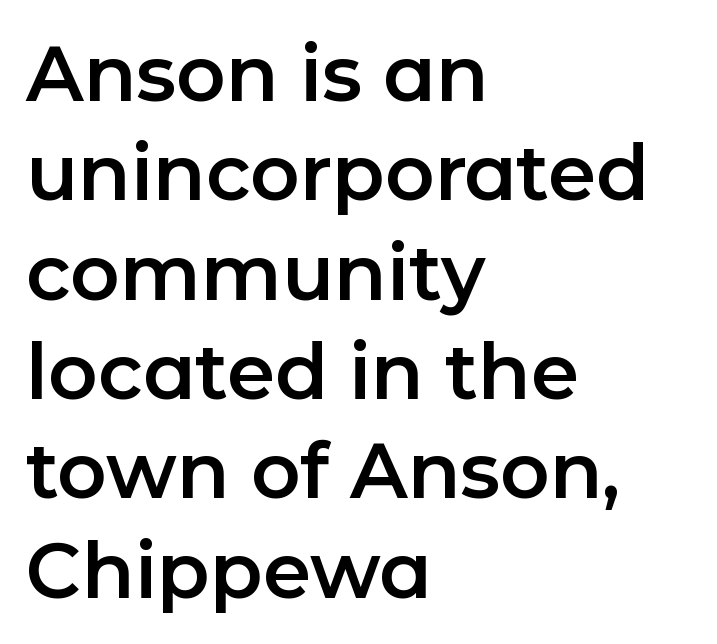
The lines sit at an ordinary, default distance from one another. The axis of the letterforms is exactly vertical. A typesetter would call this proportional, since set widths differ per character. Any mark beneath the type? The region is blank. Serifs: no, the terminals of the letterforms are clean.
